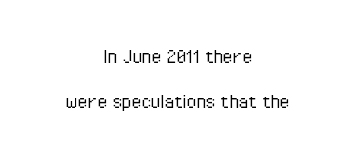
Every character sits straight up, as roman type does. Alignment: centered. Nothing heavy about these letters — not bold at all. Lines of text with bare space underneath. What's the leading like? Stretched, with rows far apart. Inter-character spacing is left at the font's built-in metrics.
